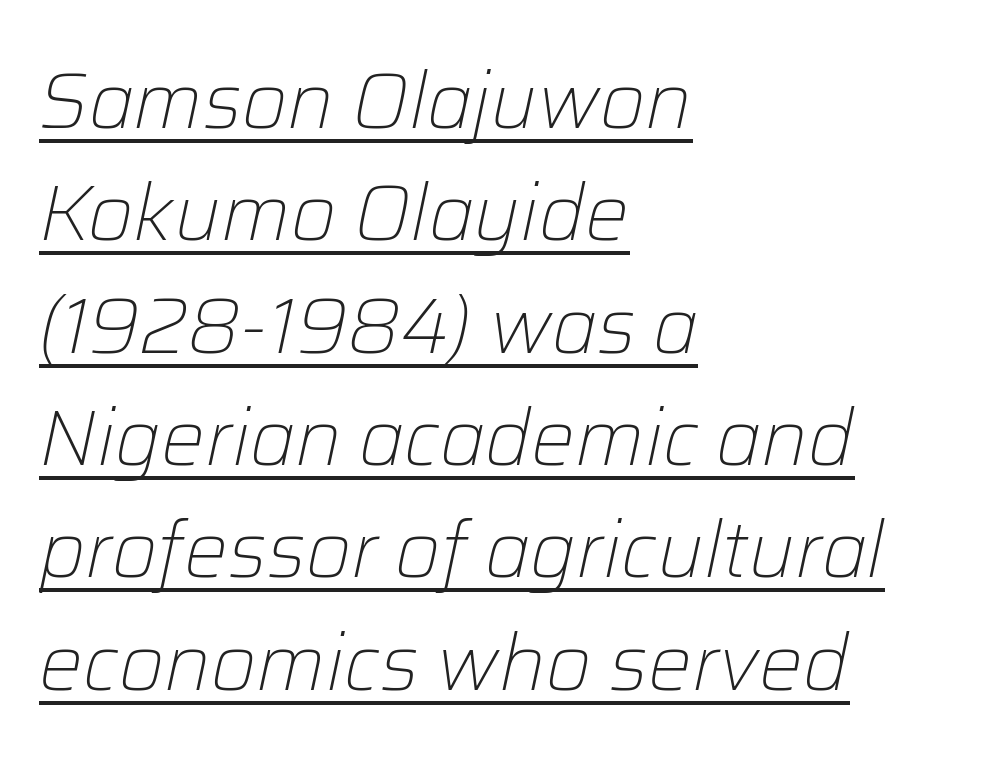
Q: Is the text bold? A: No.
Q: Is the text italic (slanted)? A: Yes, it leans right by about 12 degrees.
Q: Is the text underlined? A: Yes.
Q: How is the paragraph aligned? A: Left-aligned.
Q: Is the spacing between letters normal or unusually wide? A: Normal.
Q: Is the spacing between lines tight, normal or loose? A: Normal.
Q: Width (condensed, normal, or wide)? A: Normal.
Q: Stroke contrast? A: Low.
Q: x-height? A: Medium.
Q: Monospaced? A: No.
